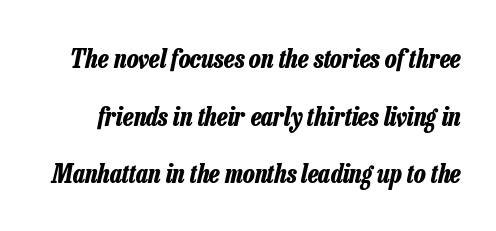
The image shows 26 px bold type, italic (leaning right); set loose line spacing (2.22x), normal letter spacing, not underlined.
